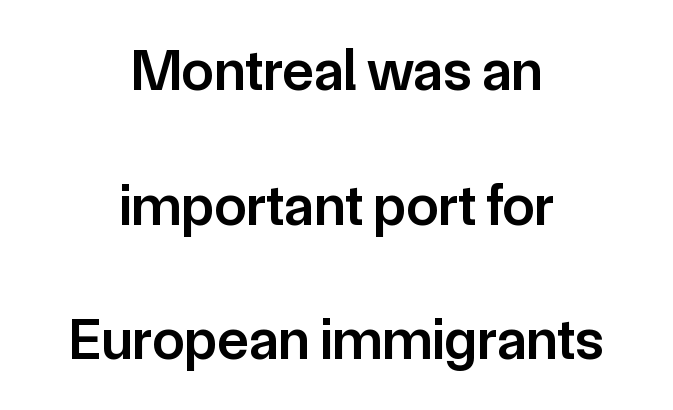
The image shows 58 px semibold sans-serif type, upright; set centered, loose line spacing (2.32x), normal letter spacing, not underlined; low stroke contrast and a medium x-height.
